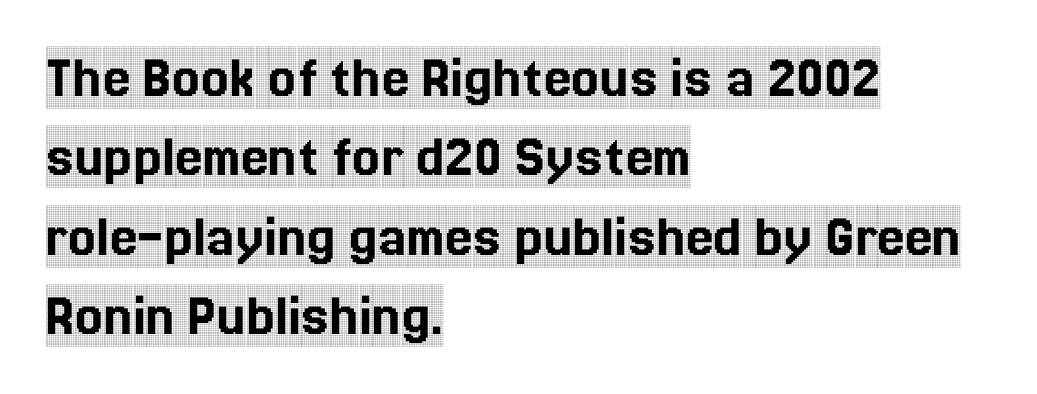
{"serif": "yes", "italic": "no", "width": "condensed", "x_height": "large", "monospaced": "no", "underline": "no", "align": "left", "line_spacing": "normal", "line_spacing_ratio": 1.28, "letter_spacing": "normal", "letter_spacing_em": 0.0, "glyph_px": 62}
